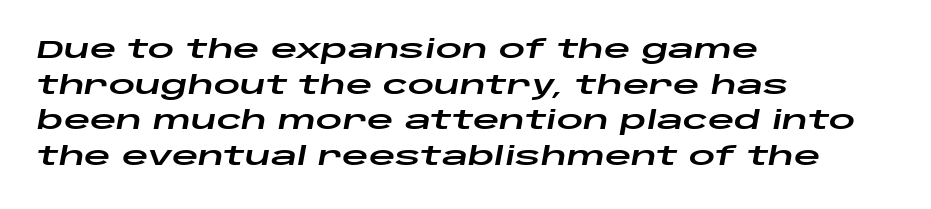
These lines were composed using italics. A student would call this left alignment; a typographer would say flush left, rag right. Rule under the text: the space is simply empty. In terms of letterspacing, this is plain default setting. The space between consecutive lines is moderate.
